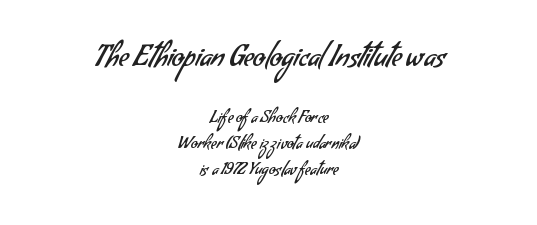
Clear beneath every line of the passage. The composition opens big and finishes small. The weight tops out at a normal text grade. The rendering positions every line midway between the sides. These lines keep a tight, regular rhythm from letter to letter.
